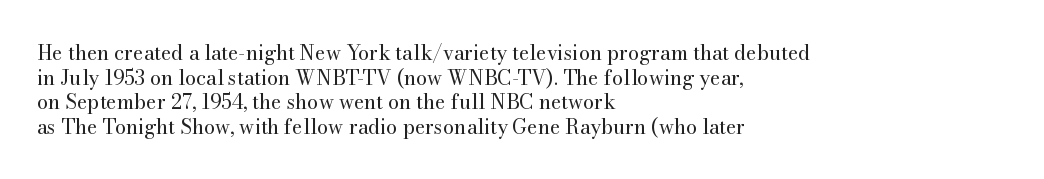
{"italic": "no", "bold": "no", "underline": "no", "align": "left", "line_spacing_ratio": 1.23, "letter_spacing": "normal", "letter_spacing_em": 0.0, "glyph_px": 20}
